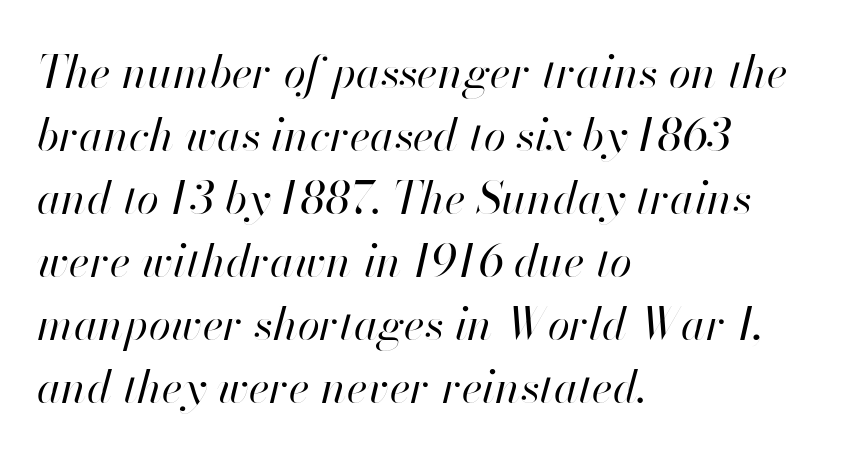
The image shows 45 px regular-weight type, italic (leaning right); set left-aligned, normal line spacing (1.4x), normal letter spacing, not underlined; high stroke contrast and a small x-height.
